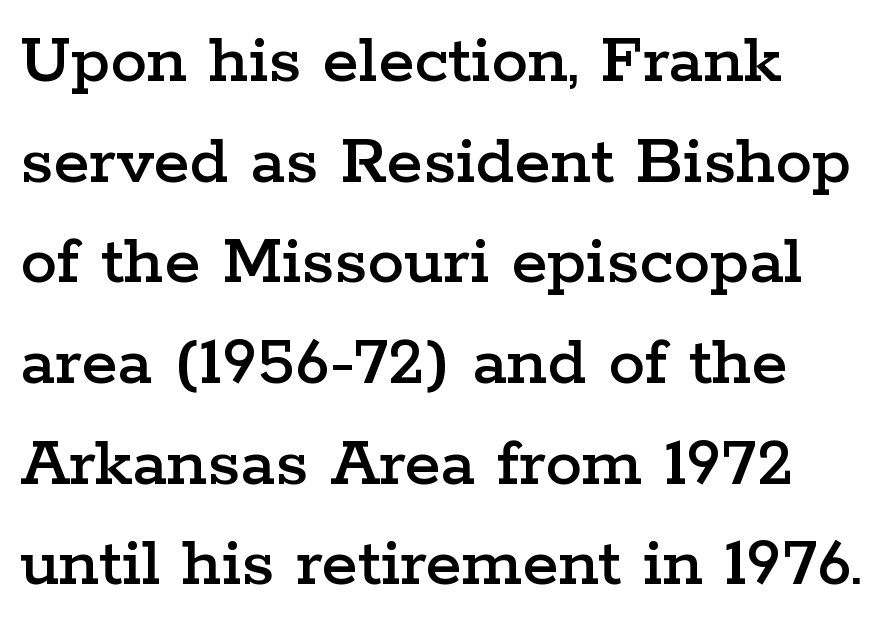
The letters advance in unequal steps, a hallmark of proportional type. Rule under the text: the space is simply empty. This sample uses a serif face. Short note: letters normally spaced.
